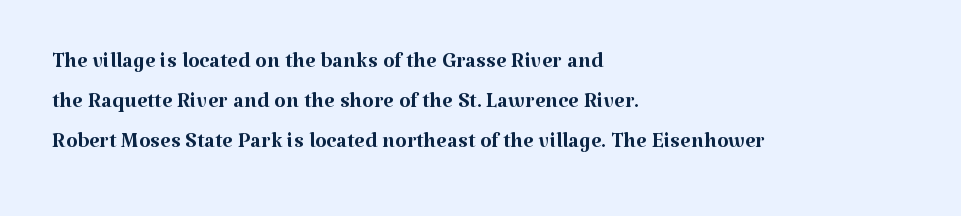
Q: Is the text bold? A: No.
Q: Is the text italic (slanted)? A: No, it is upright.
Q: Is the typeface a serif or a sans-serif typeface? A: Serif.
Q: Is the text underlined? A: No.
Q: How is the paragraph aligned? A: Left-aligned.
Q: Is the spacing between letters normal or unusually wide? A: Normal.
Q: Is the spacing between lines tight, normal or loose? A: Normal.
Q: Width (condensed, normal, or wide)? A: Normal.
Q: Stroke contrast? A: Medium.
Q: x-height? A: Medium.
Q: Monospaced? A: No.
